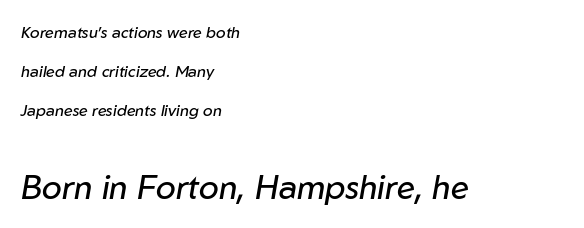
Q: Is the text bold? A: No.
Q: Is the text italic (slanted)? A: Yes, it leans right by about 10 degrees.
Q: Is the text underlined? A: No.
Q: How is the paragraph aligned? A: Left-aligned.
Q: Is the spacing between letters normal or unusually wide? A: Normal.
Q: Is the spacing between lines tight, normal or loose? A: Loose.
Q: Which block of text is set in a larger size, the first (top) or the second (bottom)? A: The second (bottom) one.
Q: Width (condensed, normal, or wide)? A: Normal.
Q: Stroke contrast? A: Low.
Q: x-height? A: Medium.
Q: Monospaced? A: No.
